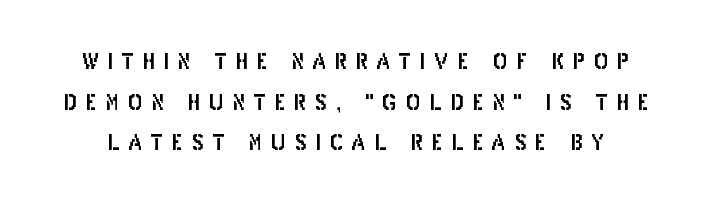
The image shows 22 px text type, upright; set line spacing 1.85x, unusually wide letter spacing (+0.39 em), not underlined.
